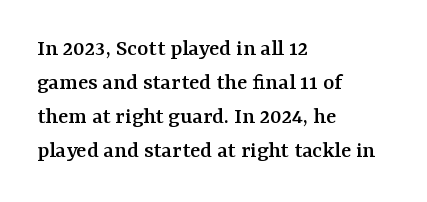
Each word holds together tightly as a unit, with standard inter-letter gaps. Horizontally, the lines are justified to the leading edge only. Check the space under the baseline: it is left empty. Leading matches the norm, producing a regular column.
